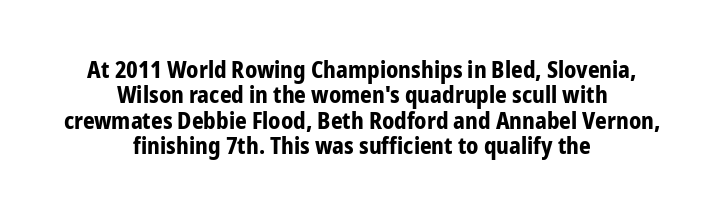
Q: Is the text bold? A: Yes.
Q: Is the text italic (slanted)? A: No, it is upright.
Q: Is the text underlined? A: No.
Q: How is the paragraph aligned? A: Centered.
Q: Is the spacing between letters normal or unusually wide? A: Normal.
Q: Is the spacing between lines tight, normal or loose? A: Tight.
